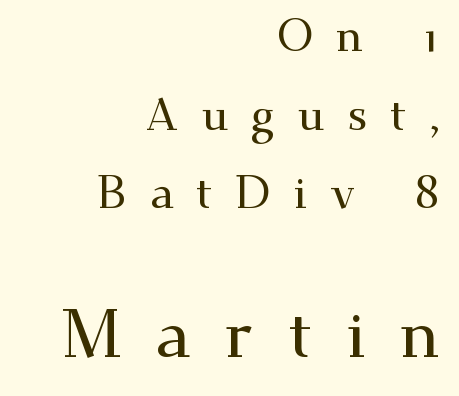
Q: Is the text italic (slanted)? A: No, it is upright.
Q: Is the typeface a serif or a sans-serif typeface? A: Serif.
Q: Is the text underlined? A: No.
Q: How is the paragraph aligned? A: Right-aligned.
Q: Is the spacing between letters normal or unusually wide? A: Unusually wide.
Q: Which block of text is set in a larger size, the first (top) or the second (bottom)? A: The second (bottom) one.
Q: Width (condensed, normal, or wide)? A: Wide.
Q: Stroke contrast? A: Medium.
Q: x-height? A: Small.
Q: Monospaced? A: No.
